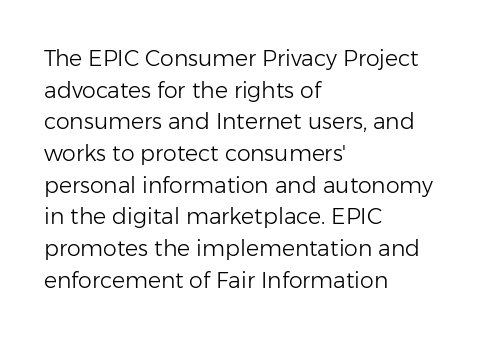
Ordinary non-slanted type is in use. Whoever set this chose a conventional vertical rhythm. Nothing unusual about the tracking: characters are spaced as the font intends. Every row of glyphs begins at an identical x-position on the left.
